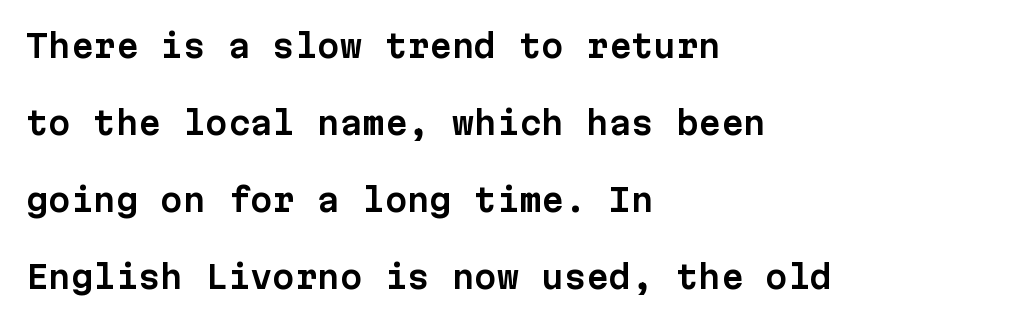
Q: Is the text italic (slanted)? A: No, it is upright.
Q: Is the typeface a serif or a sans-serif typeface? A: Sans-serif.
Q: Is the text underlined? A: No.
Q: How is the paragraph aligned? A: Left-aligned.
Q: Is the spacing between letters normal or unusually wide? A: Normal.
Q: Is the spacing between lines tight, normal or loose? A: Loose.
Q: Width (condensed, normal, or wide)? A: Normal.
Q: Stroke contrast? A: Low.
Q: x-height? A: Medium.
Q: Monospaced? A: Yes.
